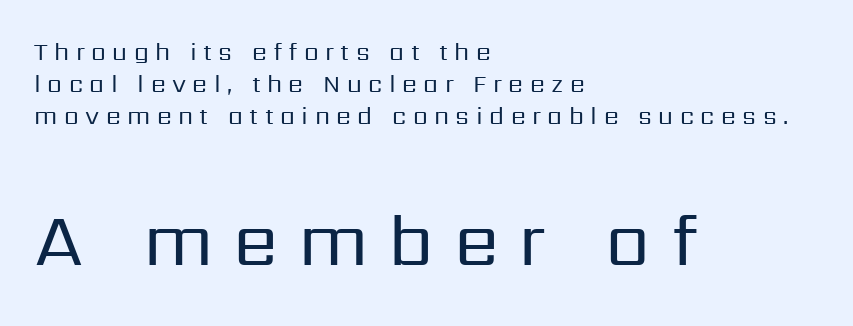
Q: Is the text bold? A: No.
Q: Is the text italic (slanted)? A: No, it is upright.
Q: Is the typeface a serif or a sans-serif typeface? A: Sans-serif.
Q: Is the text underlined? A: No.
Q: How is the paragraph aligned? A: Left-aligned.
Q: Is the spacing between letters normal or unusually wide? A: Unusually wide.
Q: Is the spacing between lines tight, normal or loose? A: Normal.
Q: Which block of text is set in a larger size, the first (top) or the second (bottom)? A: The second (bottom) one.
Q: Width (condensed, normal, or wide)? A: Normal.
Q: Stroke contrast? A: Low.
Q: x-height? A: Medium.
Q: Monospaced? A: No.
